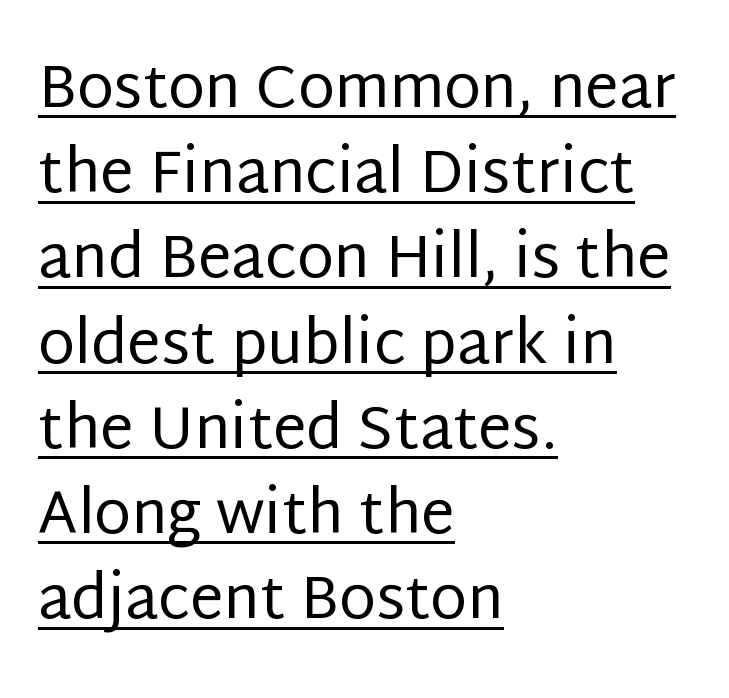
Q: Is the text bold? A: No.
Q: Is the text italic (slanted)? A: No, it is upright.
Q: Is the typeface a serif or a sans-serif typeface? A: Sans-serif.
Q: Is the text underlined? A: Yes.
Q: How is the paragraph aligned? A: Left-aligned.
Q: Is the spacing between letters normal or unusually wide? A: Normal.
Q: Is the spacing between lines tight, normal or loose? A: Normal.
Q: Width (condensed, normal, or wide)? A: Normal.
Q: Stroke contrast? A: Low.
Q: x-height? A: Large.
Q: Monospaced? A: No.
